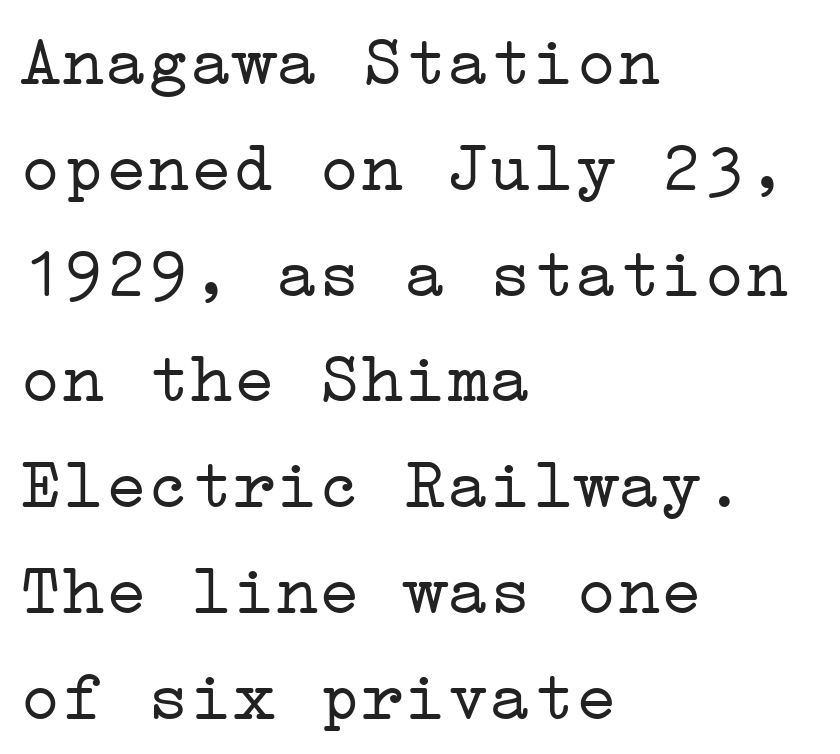
The setting favours the left margin, as ordinary paragraphs usually do. The baseline area is clear. Regular leading. The letterforms sit at book weight or below. Serifs: yes, visible at the terminals of the letterforms. The type sits square on the baseline with zero lean.
